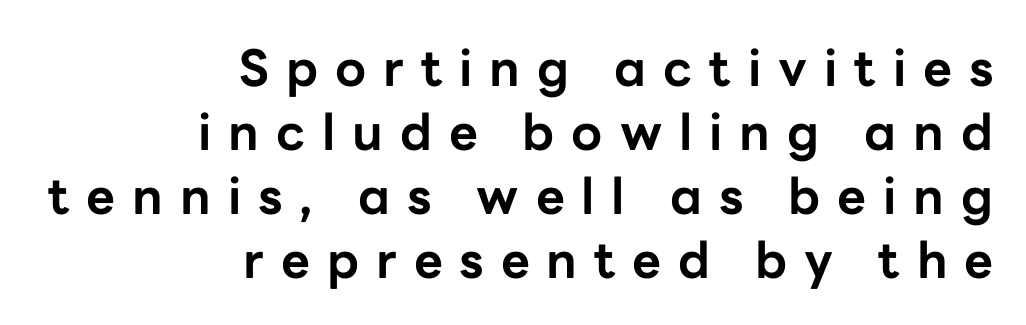
The image shows 50 px bold sans-serif type, upright; set right-aligned, normal line spacing (1.28x), unusually wide letter spacing (+0.34 em), not underlined; low stroke contrast and a medium x-height.
